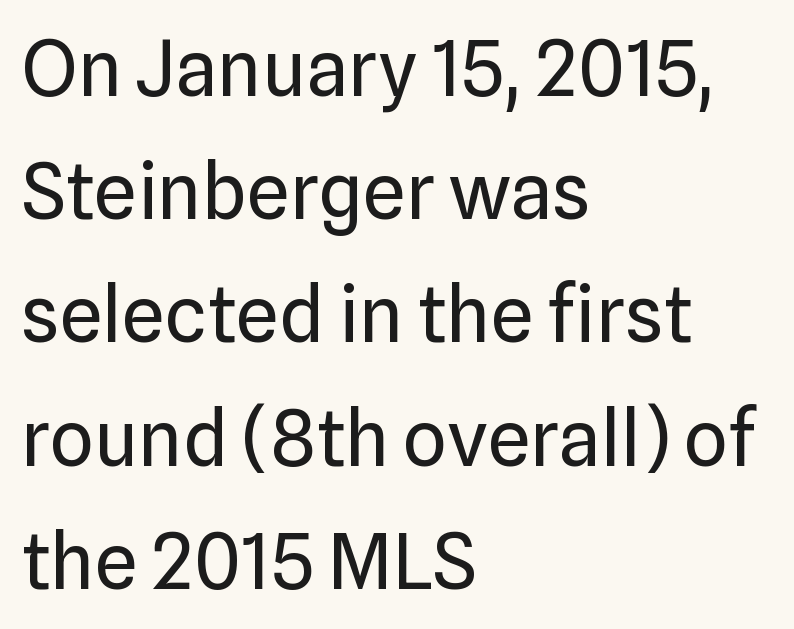
Visually the block forms a straight wall on the left and a jagged coastline on the right. A quiet, ordinary-to-light weight characterises the typeface. A typesetter would call this proportional, since set widths differ per character. Posture: straight, roman, zero tilt. Does the leading feel generous? No, just average. Check the space under the baseline: it is left empty.
